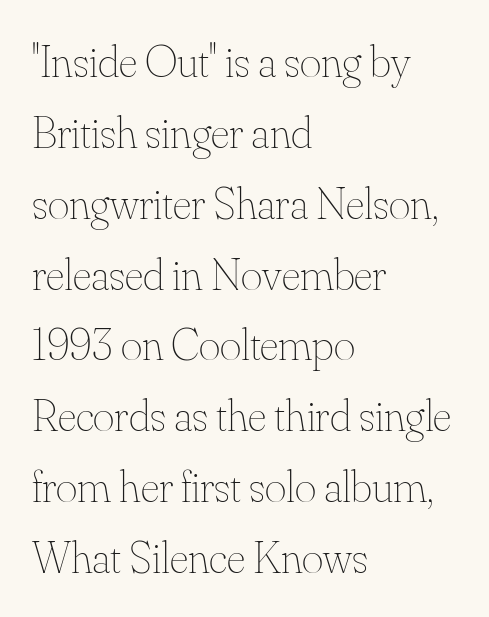
{"italic": "no", "bold": "no", "weight": "thin", "width": "normal", "stroke_contrast": "medium", "x_height": "small", "monospaced": "no", "underline": "no", "align": "left", "line_spacing": "normal", "line_spacing_ratio": 1.54, "letter_spacing": "normal", "letter_spacing_em": 0.0, "glyph_px": 46}
